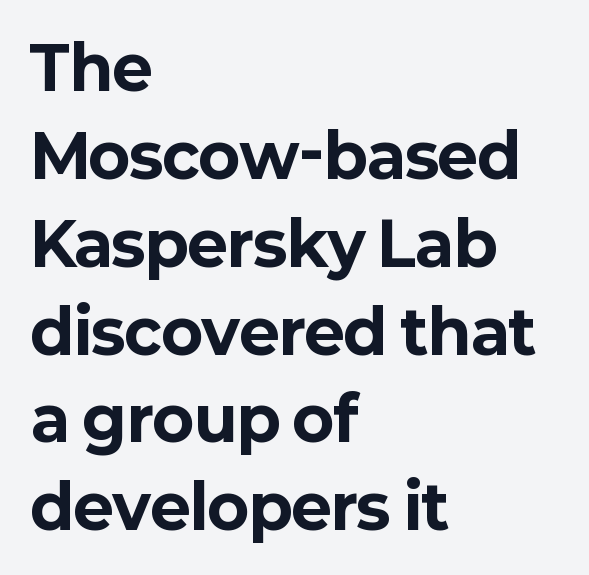
The image shows 61 px bold sans-serif type, upright; set left-aligned, normal line spacing (1.44x), normal letter spacing, not underlined; low stroke contrast and a medium x-height.
